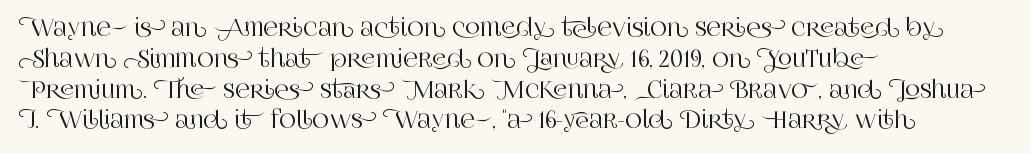
The image shows 23 px text type, upright; set left-aligned, normal line spacing (1.34x), normal letter spacing, not underlined.
